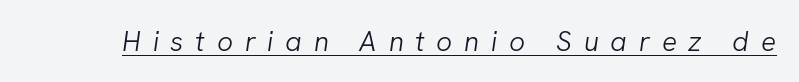
{"italic": "yes", "lean": "right", "slant_degrees": 8, "bold": "no", "weight": "light", "width": "normal", "stroke_contrast": "low", "x_height": "medium", "monospaced": "no", "underline": "yes", "letter_spacing": "wide", "letter_spacing_em": 0.42, "glyph_px": 28}
